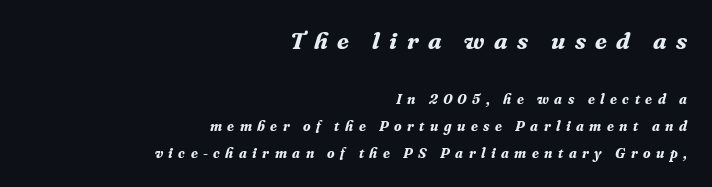
The image shows 24 px bold type, italic (leaning right); set right-aligned, loose line spacing (1.91x), unusually wide letter spacing (+0.39 em), not underlined; the first (top) block is 1.71x larger.
